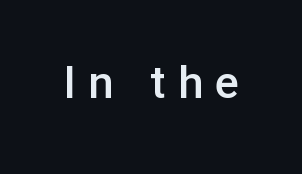
The area under the type is left untouched. The font family rendered here belongs to the sans-serif group. Characters remain perfectly vertical along every line. The characters look somewhat weighty, a semibold short of true bold. Look at the tracking — it's clearly loosened, letters drifting apart. Here the designer chose a conventional face with non-uniform glyph widths.
